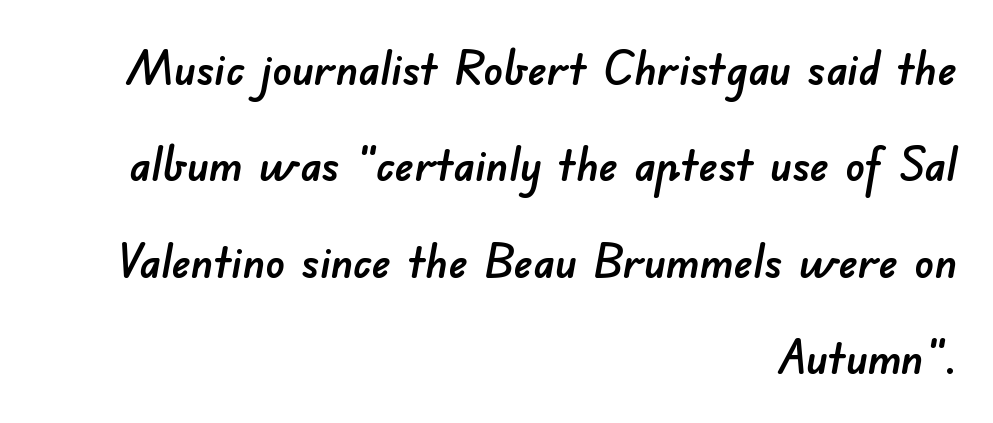
{"serif": "no", "width": "normal", "stroke_contrast": "low", "x_height": "small", "monospaced": "no", "underline": "no", "align": "right", "line_spacing": "loose", "line_spacing_ratio": 2.01, "letter_spacing": "normal", "letter_spacing_em": 0.0, "glyph_px": 48}
